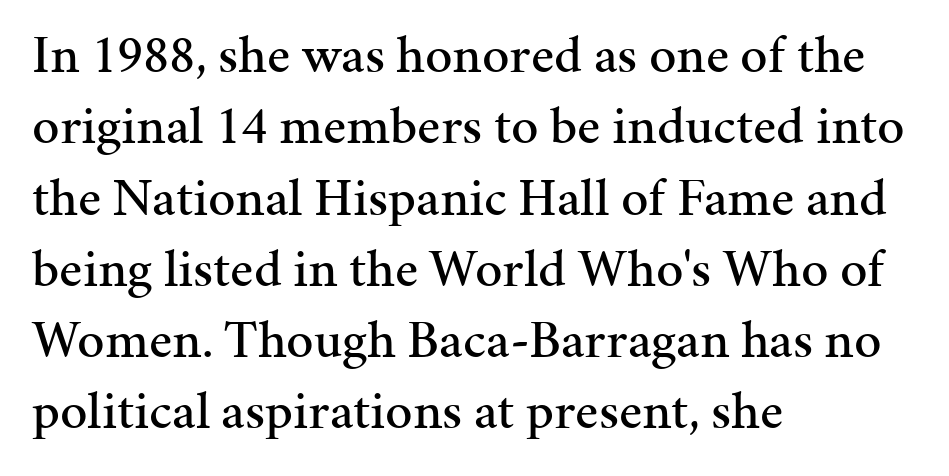
{"serif": "yes", "italic": "no", "width": "normal", "stroke_contrast": "medium", "x_height": "medium", "monospaced": "no", "underline": "no", "align": "left", "line_spacing": "normal", "line_spacing_ratio": 1.32, "letter_spacing": "normal", "letter_spacing_em": 0.0, "glyph_px": 54}
